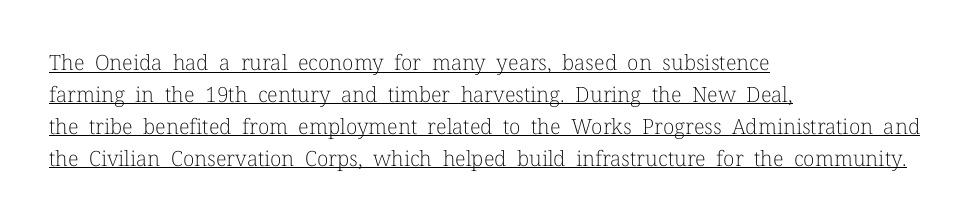
{"italic": "no", "bold": "no", "underline": "yes", "align": "left", "line_spacing": "normal", "line_spacing_ratio": 1.52, "letter_spacing": "normal", "letter_spacing_em": 0.0, "glyph_px": 21}
